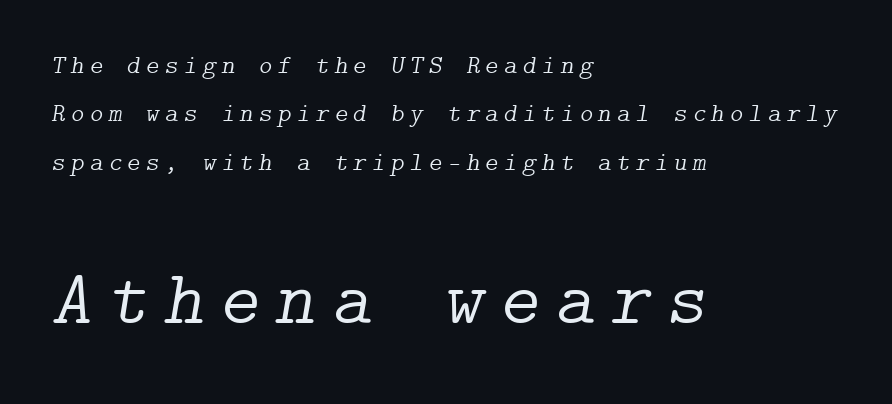
The image shows 77 px light serif type, italic (leaning right); set left-aligned, line spacing 1.86x, unusually wide letter spacing (+0.2 em), not underlined; the second (bottom) block is 2.96x larger; low stroke contrast and a medium x-height.
